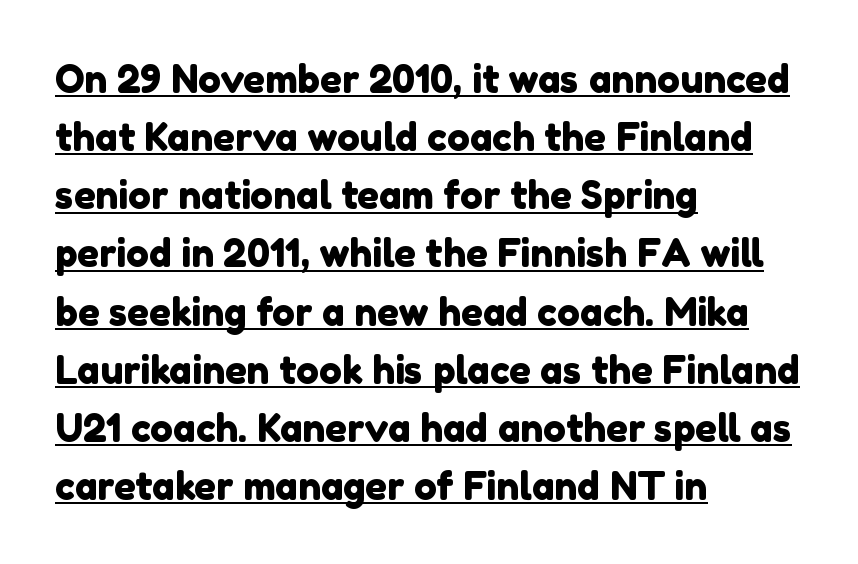
{"serif": "no", "width": "normal", "x_height": "medium", "monospaced": "no", "underline": "yes", "align": "left", "line_spacing": "normal", "line_spacing_ratio": 1.53, "letter_spacing": "normal", "letter_spacing_em": 0.0, "glyph_px": 38}
